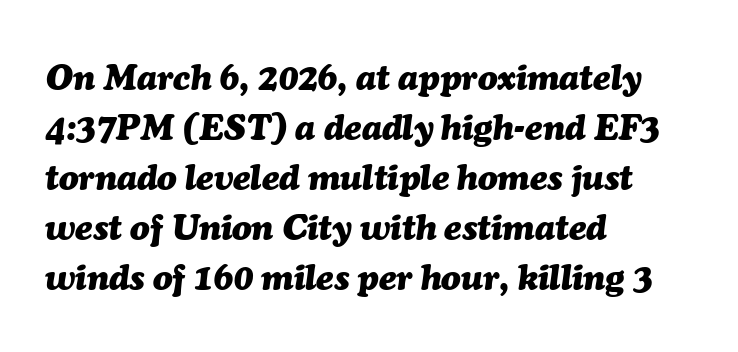
{"italic": "yes", "lean": "right", "slant_degrees": 7, "bold": "yes", "weight": "heavy", "width": "normal", "stroke_contrast": "medium", "x_height": "medium", "monospaced": "no", "underline": "no", "align": "left", "line_spacing": "normal", "line_spacing_ratio": 1.39, "letter_spacing": "normal", "letter_spacing_em": 0.0, "glyph_px": 36}
